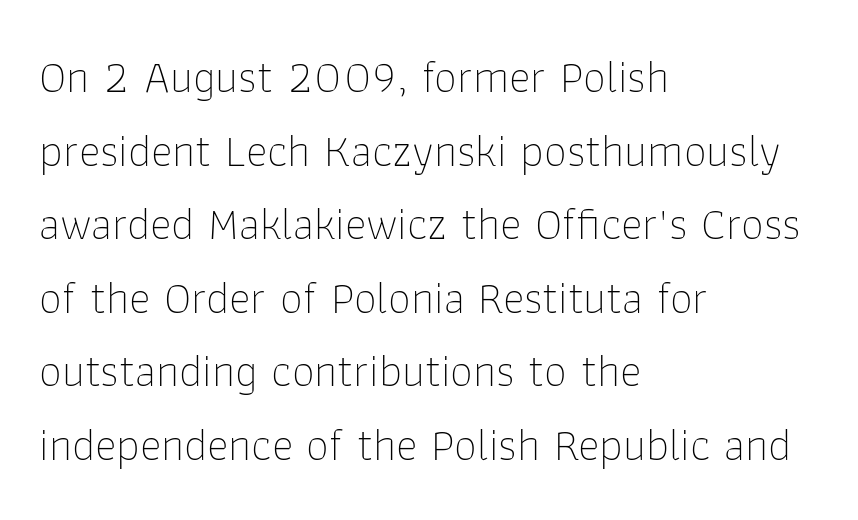
The image shows 46 px thin sans-serif type, upright; set left-aligned, normal line spacing (1.6x), normal letter spacing, not underlined; low stroke contrast and a medium x-height.
